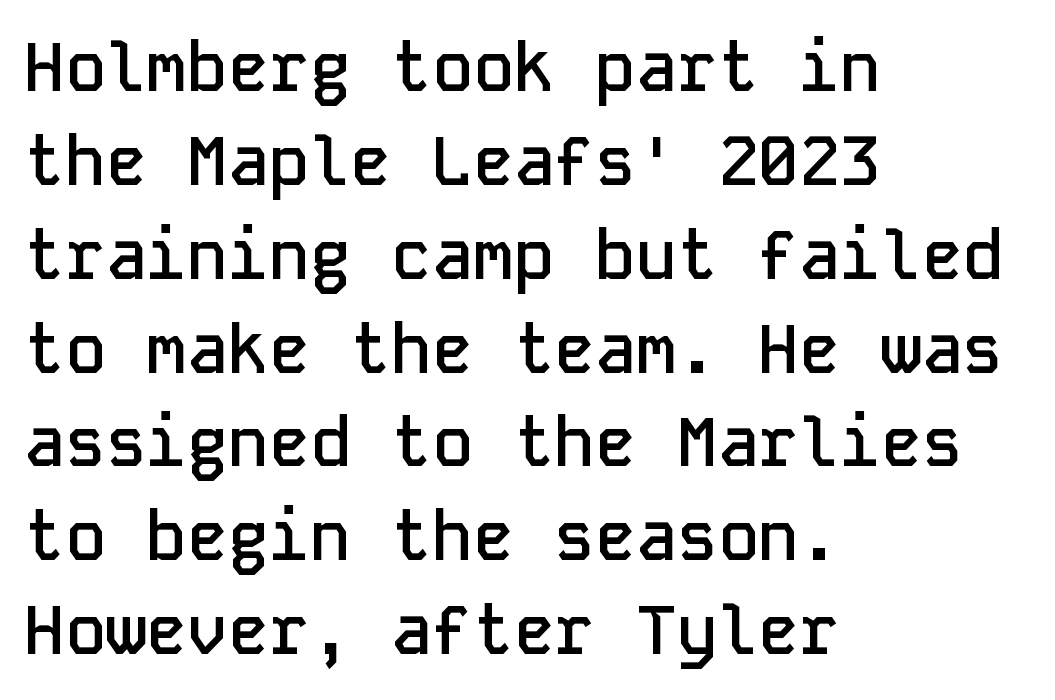
Q: Is the text bold? A: Semi-bold.
Q: Is the text italic (slanted)? A: No, it is upright.
Q: Is the typeface a serif or a sans-serif typeface? A: Sans-serif.
Q: Is the text underlined? A: No.
Q: How is the paragraph aligned? A: Left-aligned.
Q: Is the spacing between letters normal or unusually wide? A: Normal.
Q: Is the spacing between lines tight, normal or loose? A: Normal.
Q: Width (condensed, normal, or wide)? A: Normal.
Q: Stroke contrast? A: Low.
Q: x-height? A: Medium.
Q: Monospaced? A: Yes.
